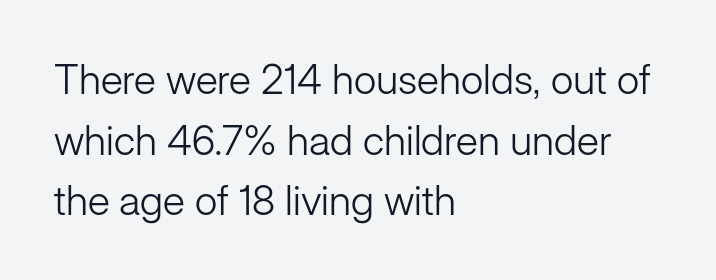
Horizontal alignment here is leftward, the default for most running prose. The font family rendered here belongs to the sans-serif group. Each new line begins a customary step beneath the previous one. Compared with typical body copy, the letter spacing here is the same. Type without underlining.
